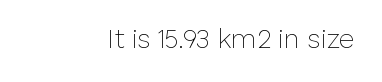
Has an underline been added? It has not. The type is set solid horizontally, with unmodified tracking. The characters are drawn with everyday or finer stroke widths. Every character sits straight up, as roman type does.
